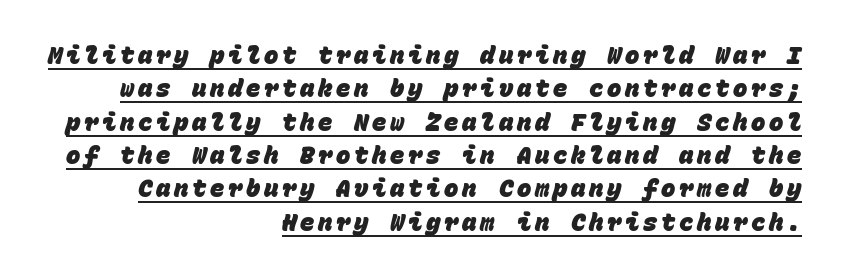
{"bold": "yes", "underline": "yes", "align": "right", "line_spacing": "normal", "line_spacing_ratio": 1.39, "glyph_px": 24}
